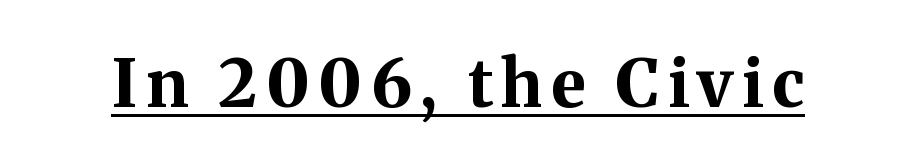
The glyphs have the mass of a bold cut. Do the characters align in a grid? No, the font is proportional. This is underlined copy, the kind a proofreader might mark for attention. A serif font was chosen for this passage.
